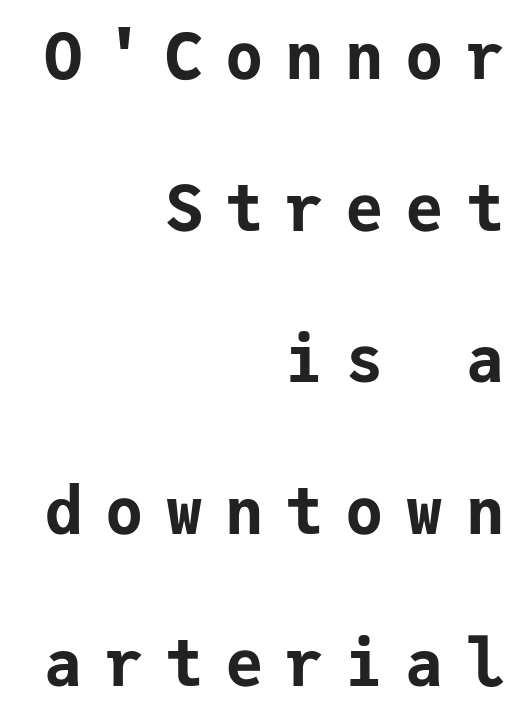
Monospaced: the letters line up in strict vertical columns. The lines are quadded right. Substantial extra tracking has been applied to these lines. Check under the words: just untouched page.
